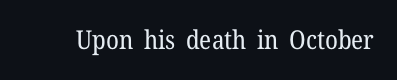
The image shows 26 px text type, upright; set normal letter spacing, not underlined.
